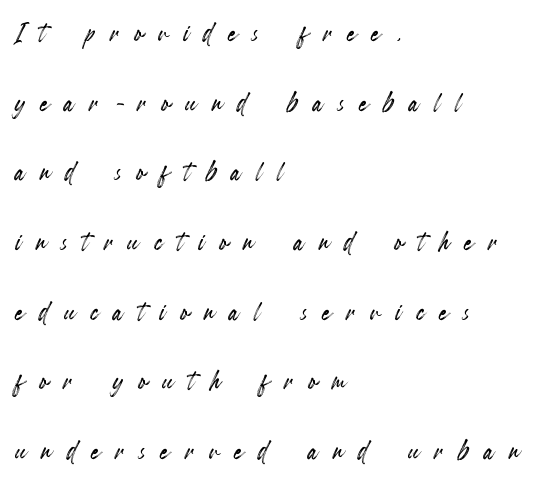
Only glyphs here, with clear space below each row. The tracking jumps out immediately: characters are airy and widely separated. Where is the straight margin? On the left.
